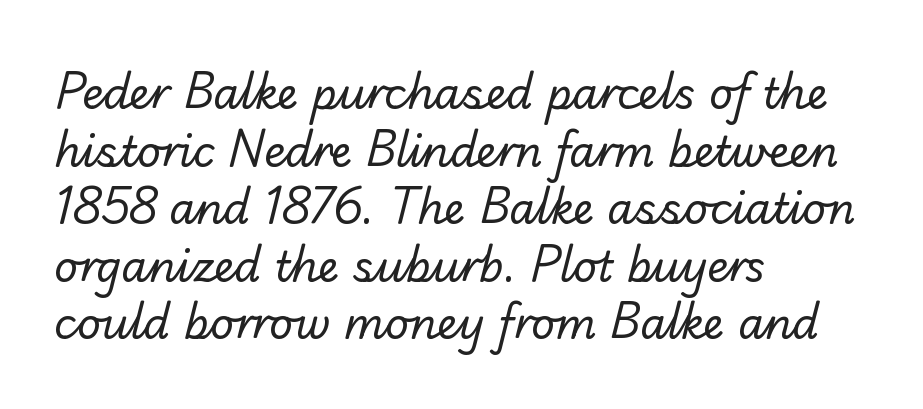
The image shows 42 px regular-weight sans-serif type; set left-aligned, normal line spacing (1.37x), normal letter spacing, not underlined; low stroke contrast and a small x-height.
